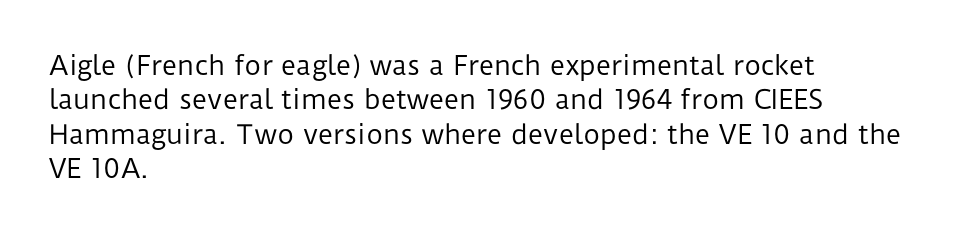
The image shows 26 px text type, upright; set left-aligned, normal line spacing (1.32x), normal letter spacing, not underlined.
